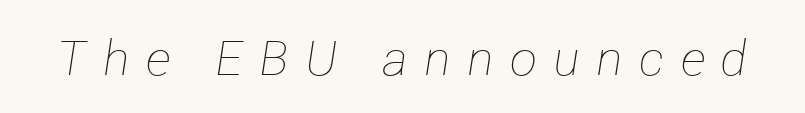
{"italic": "yes", "lean": "right", "slant_degrees": 12, "bold": "no", "weight": "thin", "width": "normal", "stroke_contrast": "low", "x_height": "medium", "monospaced": "no", "underline": "no", "letter_spacing": "wide", "letter_spacing_em": 0.35, "glyph_px": 48}
